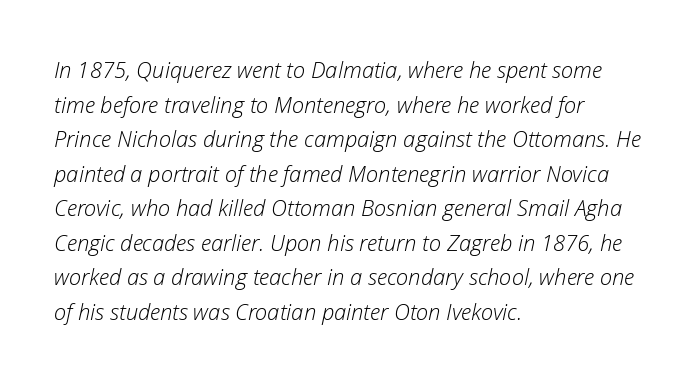
The image shows 22 px text type, italic (leaning right); set left-aligned, normal line spacing (1.57x), normal letter spacing, not underlined.
